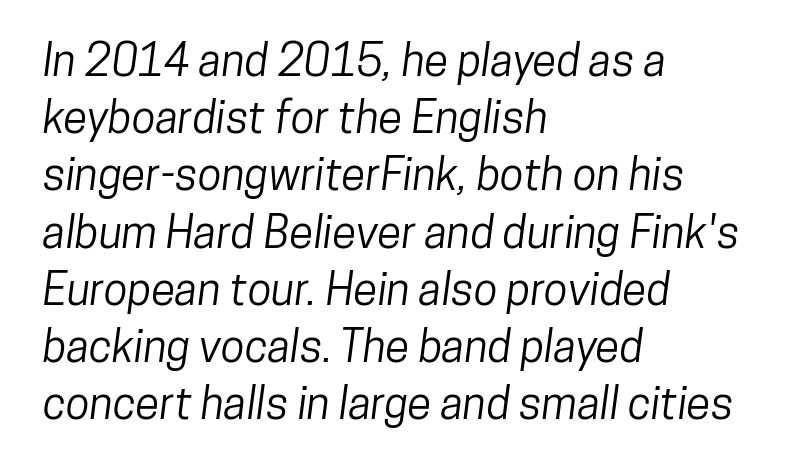
The passage is arranged the way most books set body copy — flush left. The space between consecutive lines is moderate. Anything drawn beneath the words? Only blank space. Standard letterfit; no display-style spreading of the glyphs. Nope, no serifs anywhere on these letters.
